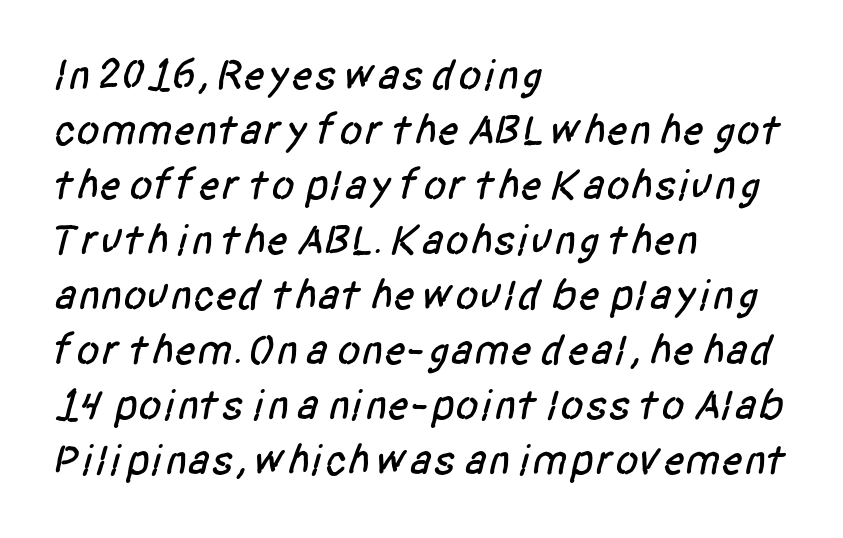
Character widths vary here, with narrow letters taking less room than wide ones. Plain, unruled lines of type. Students, note that the glyphs here touch the page at normal intervals. Is there much room between lines? A standard amount, neither cramped nor airy. The ragged edge is on the right, which tells us the setting is flush left. Serif or sans? Sans — the stroke terminals are bare.
